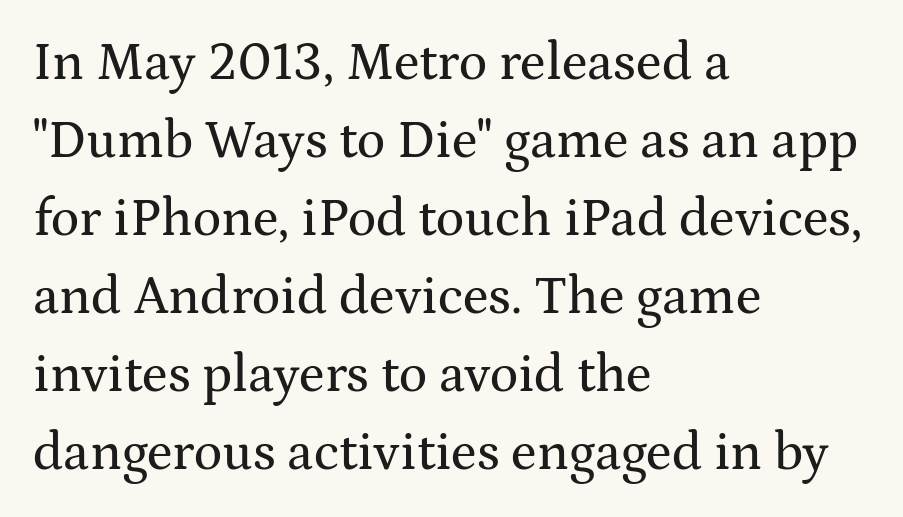
Q: Is the text italic (slanted)? A: No, it is upright.
Q: Is the typeface a serif or a sans-serif typeface? A: Serif.
Q: Is the text underlined? A: No.
Q: How is the paragraph aligned? A: Left-aligned.
Q: Is the spacing between letters normal or unusually wide? A: Normal.
Q: Is the spacing between lines tight, normal or loose? A: Normal.
Q: Width (condensed, normal, or wide)? A: Wide.
Q: Stroke contrast? A: Medium.
Q: x-height? A: Medium.
Q: Monospaced? A: No.
